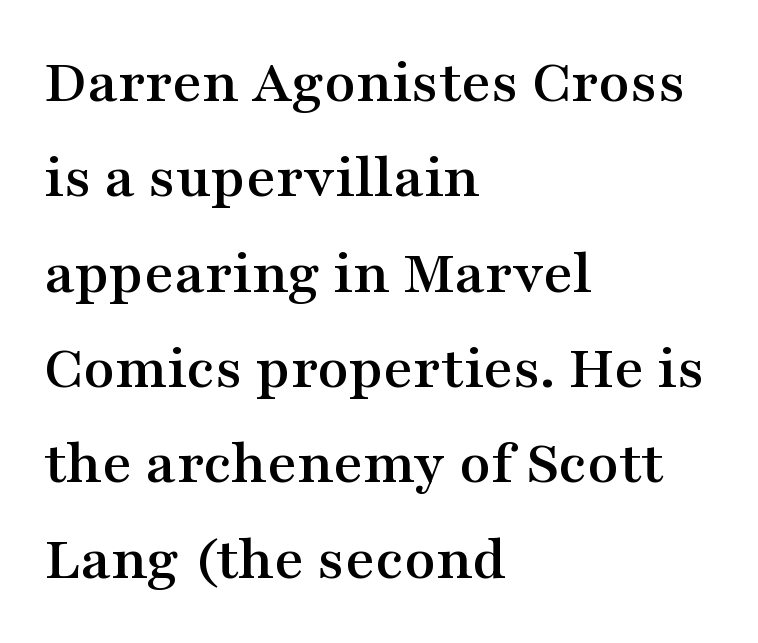
{"serif": "yes", "italic": "no", "width": "wide", "stroke_contrast": "medium", "x_height": "medium", "monospaced": "no", "underline": "no", "align": "left", "line_spacing": "normal", "line_spacing_ratio": 1.49, "letter_spacing": "normal", "letter_spacing_em": 0.0, "glyph_px": 64}
